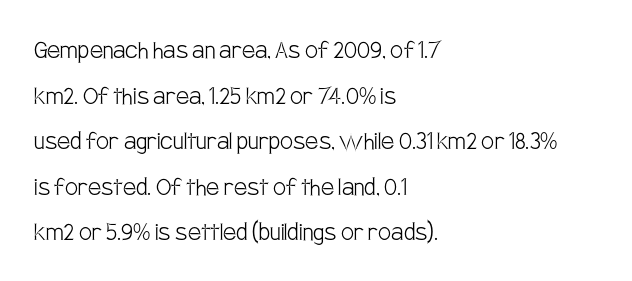
Where is the straight margin? On the left. Nope, not italic — everything's standing straight. Words float on clear page, feet unadorned. The passage shown is typed in a proportional face where columns would drift.
